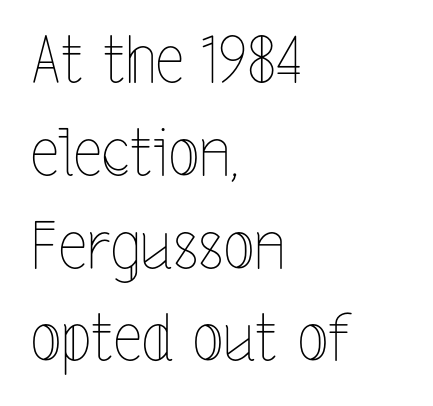
Q: Is the text bold? A: No.
Q: Is the text italic (slanted)? A: No, it is upright.
Q: Is the text underlined? A: No.
Q: How is the paragraph aligned? A: Left-aligned.
Q: Is the spacing between letters normal or unusually wide? A: Normal.
Q: Is the spacing between lines tight, normal or loose? A: Normal.
Q: Width (condensed, normal, or wide)? A: Condensed.
Q: x-height? A: Medium.
Q: Monospaced? A: No.
